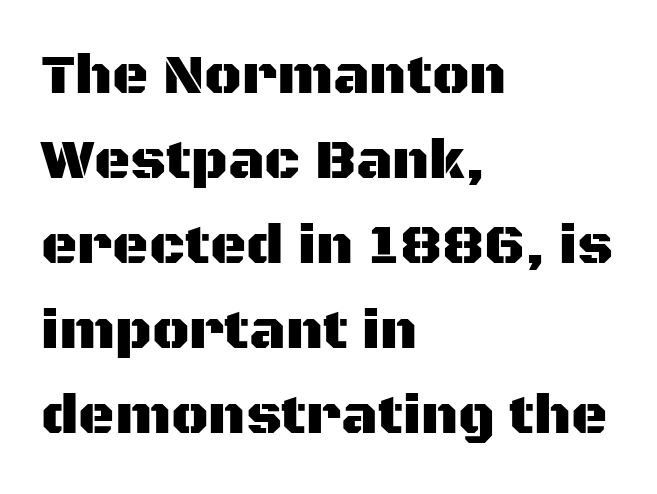
Q: Is the text italic (slanted)? A: No, it is upright.
Q: Is the typeface a serif or a sans-serif typeface? A: Sans-serif.
Q: Is the text underlined? A: No.
Q: How is the paragraph aligned? A: Left-aligned.
Q: Is the spacing between letters normal or unusually wide? A: Normal.
Q: Is the spacing between lines tight, normal or loose? A: Normal.
Q: Width (condensed, normal, or wide)? A: Normal.
Q: Stroke contrast? A: Medium.
Q: x-height? A: Large.
Q: Monospaced? A: No.
